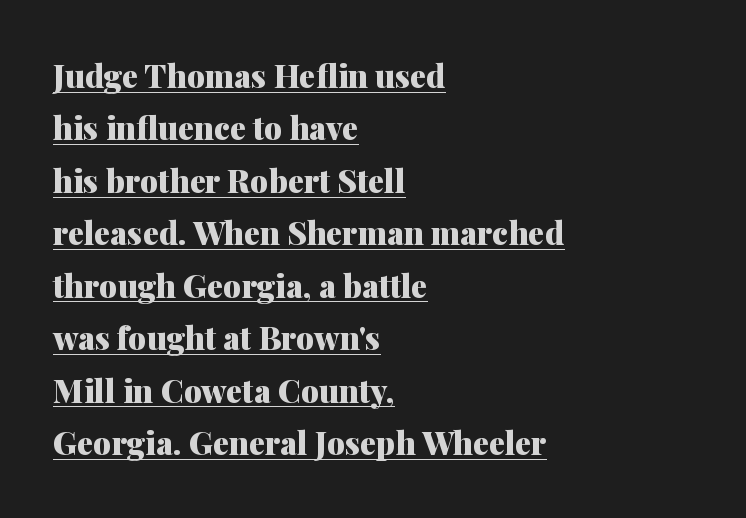
{"serif": "yes", "italic": "no", "bold": "yes", "weight": "heavy", "width": "normal", "stroke_contrast": "medium", "x_height": "medium", "monospaced": "no", "underline": "yes", "align": "left", "line_spacing": "normal", "line_spacing_ratio": 1.64, "letter_spacing": "normal", "letter_spacing_em": 0.0, "glyph_px": 32}
